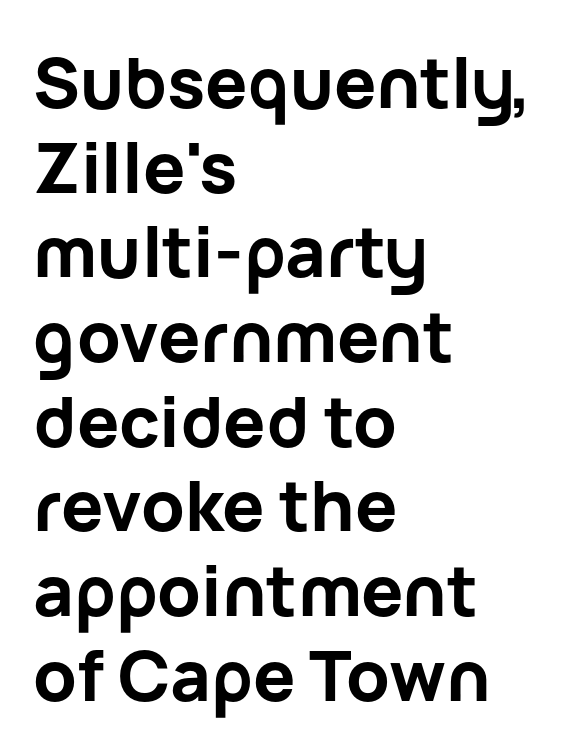
Every row of glyphs begins at an identical x-position on the left. Heavy-handed strokes throughout: this text is bold. Letters rest on an invisible, unmarked baseline. Each letter keeps its own natural width here, so spacing adapts to shape. The face used here is a sans, in the tradition of grotesques and geometrics. These lines were composed using upright roman letters.
